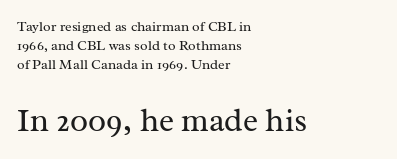
{"serif": "yes", "italic": "no", "bold": "no", "weight": "regular", "width": "normal", "stroke_contrast": "medium", "x_height": "medium", "monospaced": "no", "underline": "no", "align": "left", "line_spacing": "normal", "line_spacing_ratio": 1.37, "letter_spacing": "normal", "letter_spacing_em": 0.0, "larger_block": "second", "size_ratio": 2.29, "glyph_px": 32}
